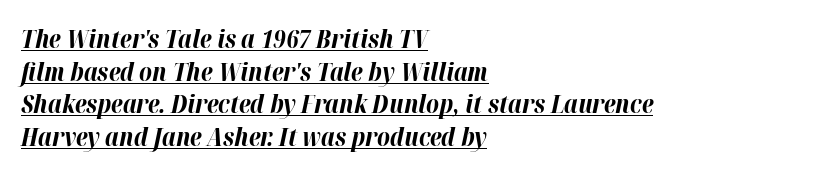
Caption: bold face, heavy strokes. Characters follow at the spacing the type designer built in. Caption: lettering with a line underneath. Each line starts at the same left margin while the right side varies.
